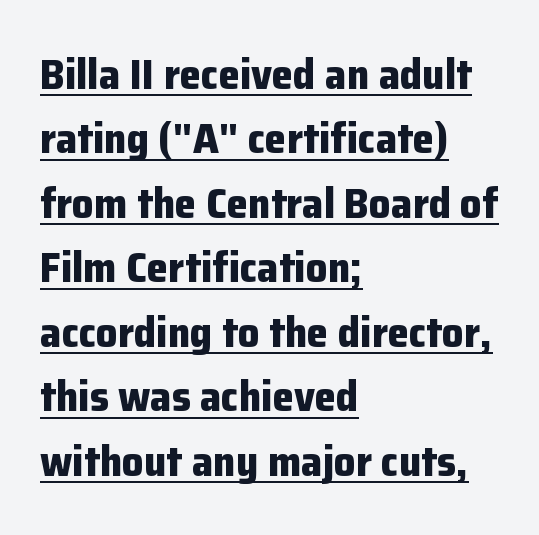
Q: Is the text bold? A: Yes.
Q: Is the text italic (slanted)? A: No, it is upright.
Q: Is the typeface a serif or a sans-serif typeface? A: Sans-serif.
Q: Is the text underlined? A: Yes.
Q: How is the paragraph aligned? A: Left-aligned.
Q: Is the spacing between letters normal or unusually wide? A: Normal.
Q: Is the spacing between lines tight, normal or loose? A: Normal.
Q: Width (condensed, normal, or wide)? A: Normal.
Q: Stroke contrast? A: Low.
Q: x-height? A: Medium.
Q: Monospaced? A: No.
